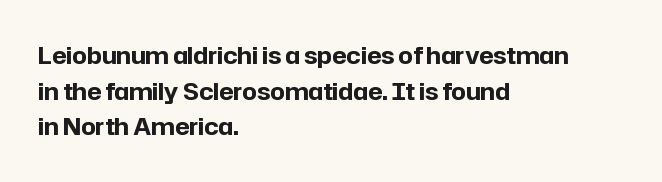
Q: Is the text bold? A: Yes.
Q: Is the text italic (slanted)? A: No, it is upright.
Q: Is the text underlined? A: No.
Q: How is the paragraph aligned? A: Left-aligned.
Q: Is the spacing between letters normal or unusually wide? A: Normal.
Q: Is the spacing between lines tight, normal or loose? A: Normal.
